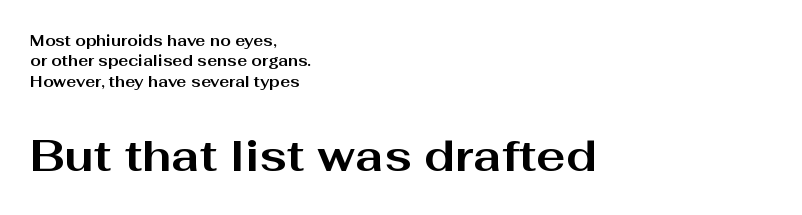
Q: Is the text bold? A: Yes.
Q: Is the text italic (slanted)? A: No, it is upright.
Q: Is the typeface a serif or a sans-serif typeface? A: Sans-serif.
Q: Is the text underlined? A: No.
Q: How is the paragraph aligned? A: Left-aligned.
Q: Is the spacing between letters normal or unusually wide? A: Normal.
Q: Is the spacing between lines tight, normal or loose? A: Normal.
Q: Which block of text is set in a larger size, the first (top) or the second (bottom)? A: The second (bottom) one.
Q: Width (condensed, normal, or wide)? A: Wide.
Q: Stroke contrast? A: Medium.
Q: x-height? A: Medium.
Q: Monospaced? A: No.
